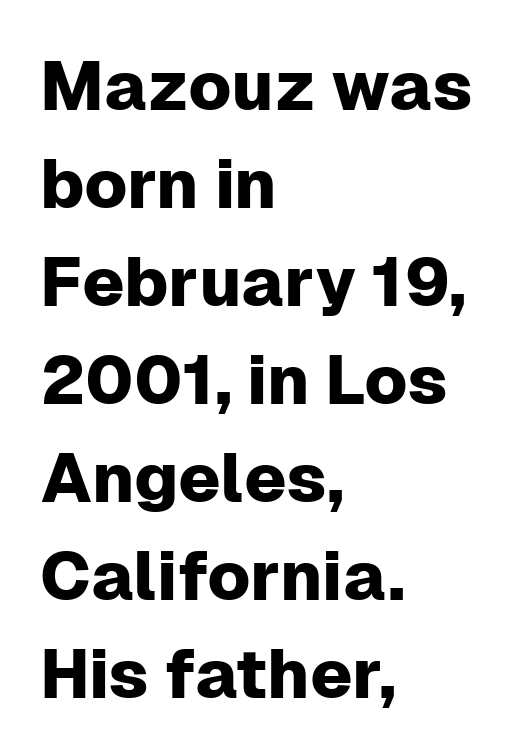
Q: Is the text italic (slanted)? A: No, it is upright.
Q: Is the typeface a serif or a sans-serif typeface? A: Sans-serif.
Q: Is the text underlined? A: No.
Q: How is the paragraph aligned? A: Left-aligned.
Q: Is the spacing between letters normal or unusually wide? A: Normal.
Q: Is the spacing between lines tight, normal or loose? A: Normal.
Q: Width (condensed, normal, or wide)? A: Normal.
Q: Stroke contrast? A: Low.
Q: x-height? A: Medium.
Q: Monospaced? A: No.
